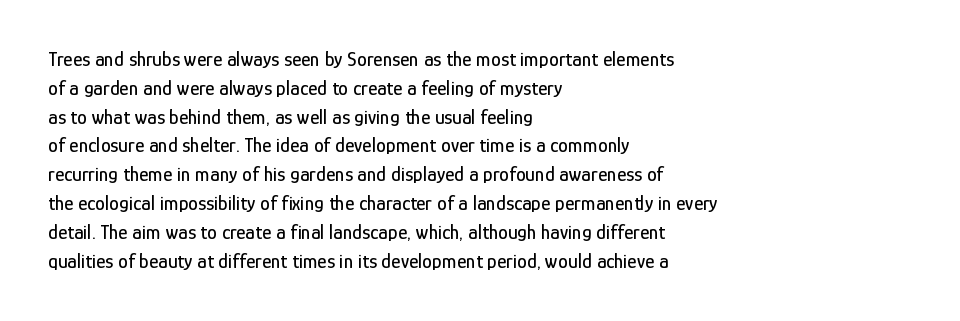
Q: Is the text italic (slanted)? A: No, it is upright.
Q: Is the text underlined? A: No.
Q: How is the paragraph aligned? A: Left-aligned.
Q: Is the spacing between letters normal or unusually wide? A: Normal.
Q: Is the spacing between lines tight, normal or loose? A: Normal.
